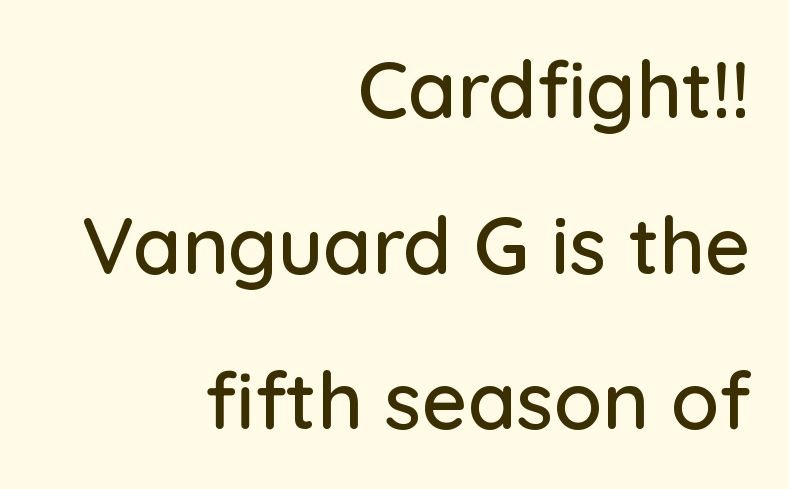
The image shows 79 px sans-serif type, upright; set right-aligned, loose line spacing (1.97x), normal letter spacing, not underlined; low stroke contrast and a medium x-height.
